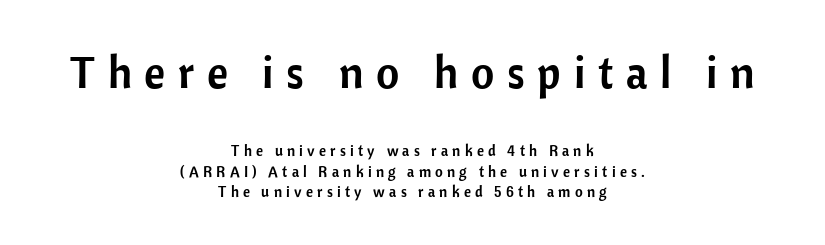
Q: Is the text italic (slanted)? A: No, it is upright.
Q: Is the typeface a serif or a sans-serif typeface? A: Sans-serif.
Q: Is the text underlined? A: No.
Q: How is the paragraph aligned? A: Centered.
Q: Is the spacing between letters normal or unusually wide? A: Unusually wide.
Q: Is the spacing between lines tight, normal or loose? A: Normal.
Q: Which block of text is set in a larger size, the first (top) or the second (bottom)? A: The first (top) one.
Q: Width (condensed, normal, or wide)? A: Normal.
Q: Stroke contrast? A: Low.
Q: x-height? A: Medium.
Q: Monospaced? A: No.
